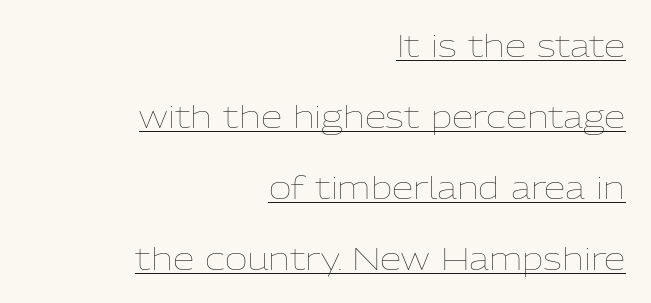
Beneath each row of characters lies a ruled line. The strokes carry an ordinary text weight at most. Here the glyphs are tracked normally, forming tight word shapes. Each line ends at the same right margin while the left side varies. This sample trades compactness for vertical openness between lines. This sample has the flowing, uneven cadence of proportional lettering.
